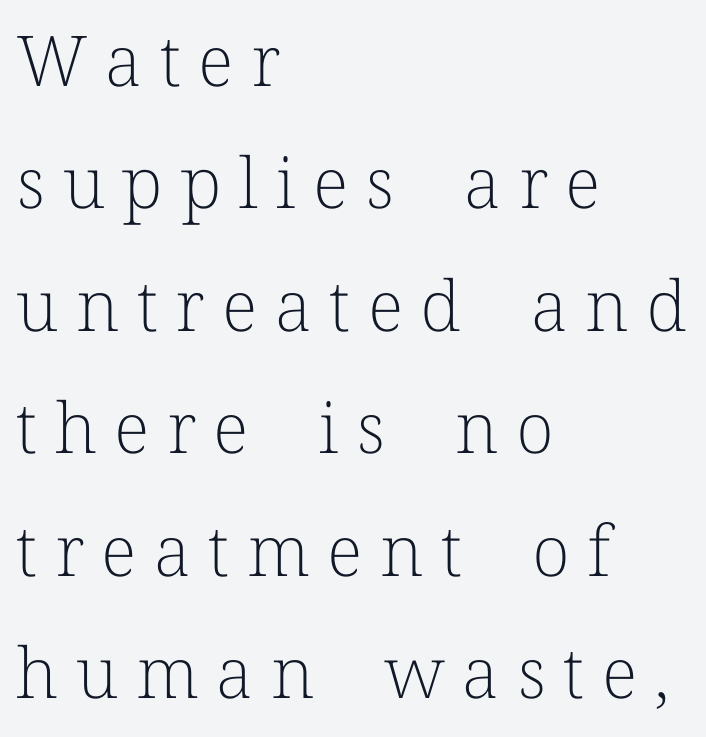
{"serif": "yes", "italic": "no", "bold": "no", "weight": "light", "width": "normal", "stroke_contrast": "low", "x_height": "medium", "monospaced": "no", "underline": "no", "align": "left", "line_spacing_ratio": 1.75, "letter_spacing": "wide", "letter_spacing_em": 0.25, "glyph_px": 70}
